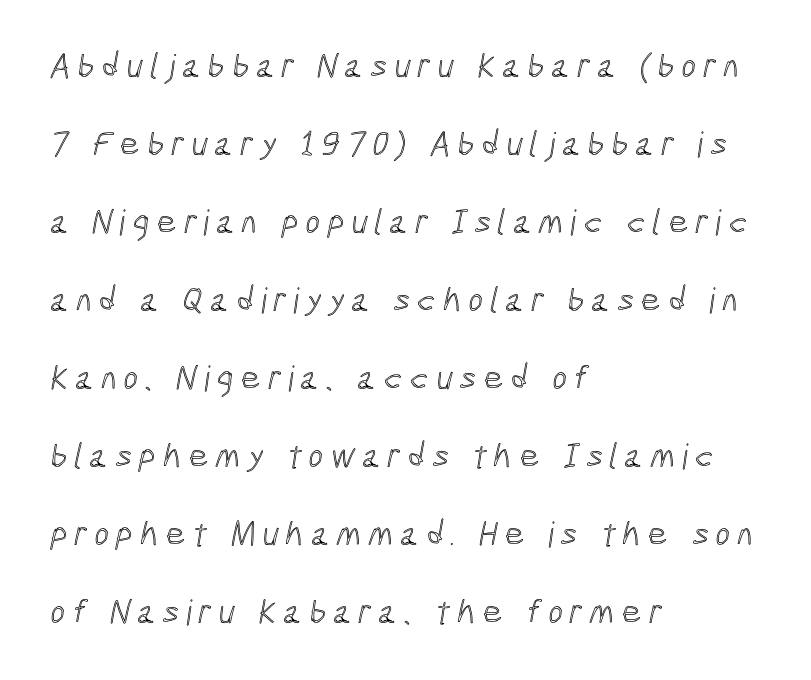
Q: Is the text underlined? A: No.
Q: How is the paragraph aligned? A: Left-aligned.
Q: Is the spacing between letters normal or unusually wide? A: Unusually wide.
Q: Is the spacing between lines tight, normal or loose? A: Loose.
Q: Width (condensed, normal, or wide)? A: Condensed.
Q: x-height? A: Medium.
Q: Monospaced? A: No.
